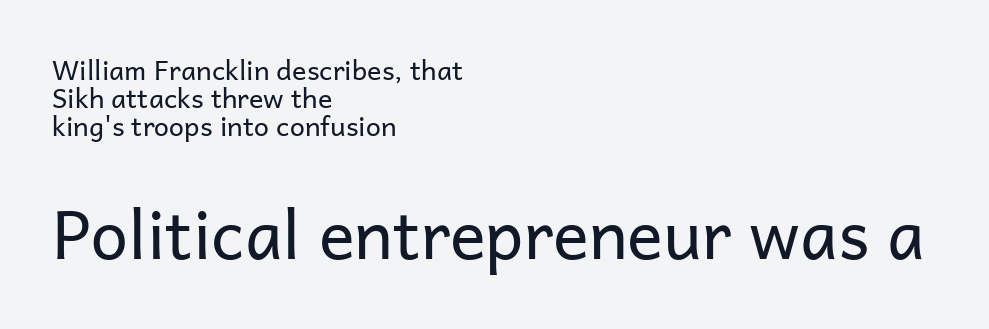
Q: Is the text bold? A: No.
Q: Is the text italic (slanted)? A: No, it is upright.
Q: Is the typeface a serif or a sans-serif typeface? A: Sans-serif.
Q: Is the text underlined? A: No.
Q: How is the paragraph aligned? A: Left-aligned.
Q: Is the spacing between letters normal or unusually wide? A: Normal.
Q: Is the spacing between lines tight, normal or loose? A: Tight.
Q: Which block of text is set in a larger size, the first (top) or the second (bottom)? A: The second (bottom) one.
Q: Width (condensed, normal, or wide)? A: Normal.
Q: Stroke contrast? A: Low.
Q: x-height? A: Medium.
Q: Monospaced? A: No.
